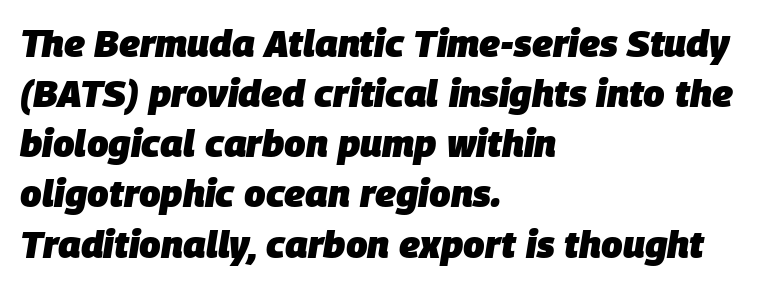
Q: Is the text bold? A: Yes.
Q: Is the text italic (slanted)? A: Yes, it leans right by about 9 degrees.
Q: Is the text underlined? A: No.
Q: How is the paragraph aligned? A: Left-aligned.
Q: Is the spacing between letters normal or unusually wide? A: Normal.
Q: Is the spacing between lines tight, normal or loose? A: Normal.
Q: Width (condensed, normal, or wide)? A: Normal.
Q: Stroke contrast? A: Low.
Q: x-height? A: Large.
Q: Monospaced? A: No.
